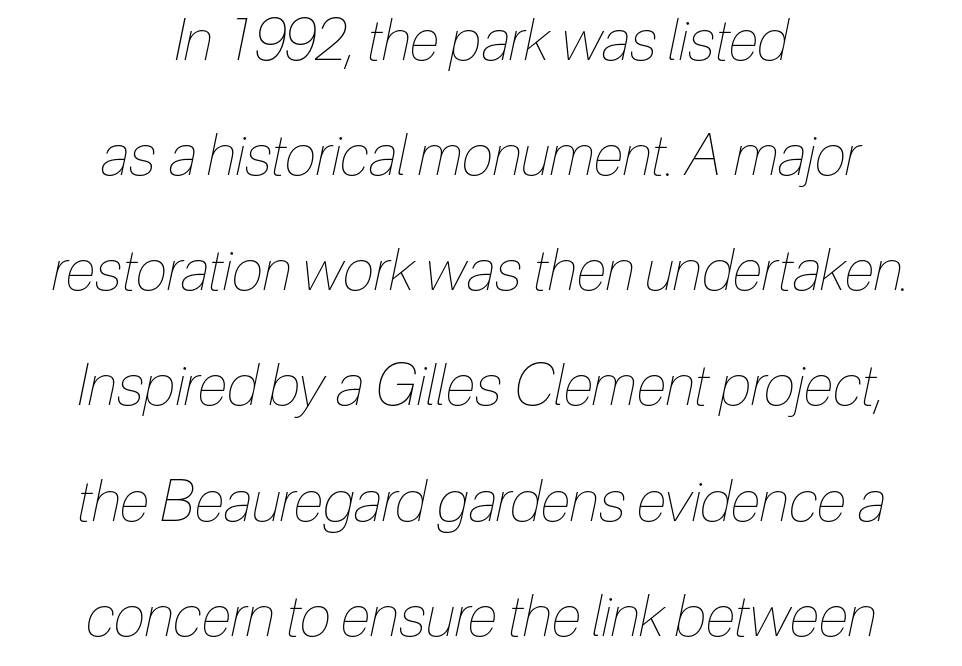
Type without underlining. Leading is clearly above the norm, producing a sparse column. These lines are rendered in a variable-pitch font. Reading down the block, each line starts at a different indent, mirrored at its end.
